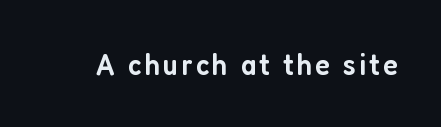
{"serif": "no", "italic": "no", "bold": "semi", "weight": "semibold", "width": "condensed", "stroke_contrast": "low", "x_height": "medium", "monospaced": "no", "underline": "no", "glyph_px": 31}
